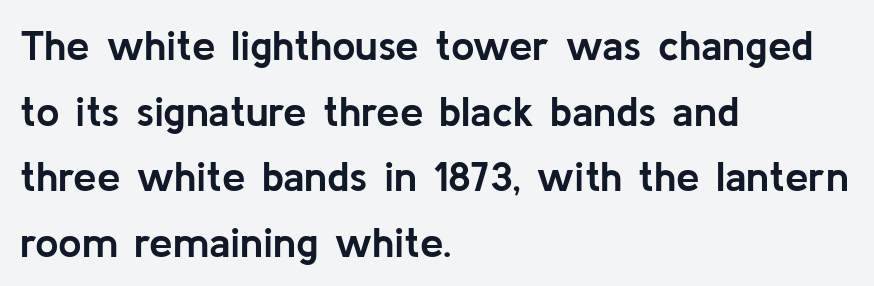
{"serif": "no", "italic": "no", "bold": "yes", "weight": "semibold", "width": "normal", "stroke_contrast": "low", "x_height": "medium", "monospaced": "no", "underline": "no", "align": "left", "line_spacing": "normal", "line_spacing_ratio": 1.56, "letter_spacing": "normal", "letter_spacing_em": 0.0, "glyph_px": 42}
